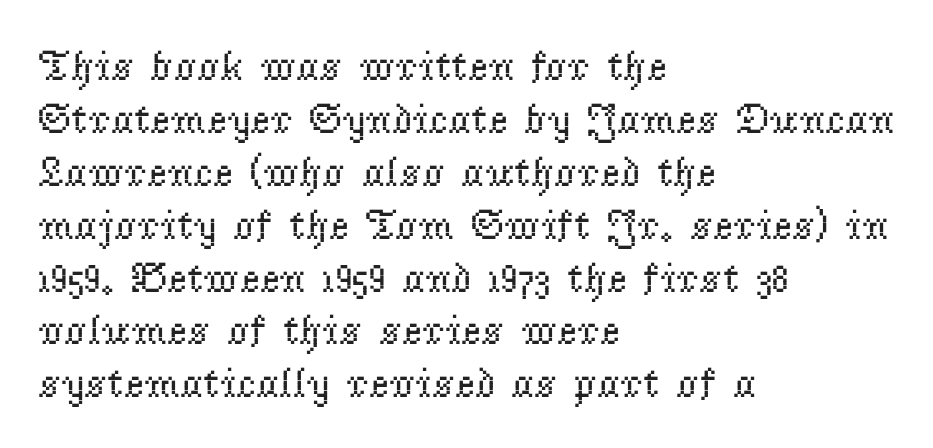
The characters display serif detailing at their extremities. Is there any slant? The stems are plumb. Note the varied advance widths — an 'i' is clearly narrower than an 'm'. A student would call this left alignment; a typographer would say flush left, rag right. A clean baseline with only descenders dipping below it.
